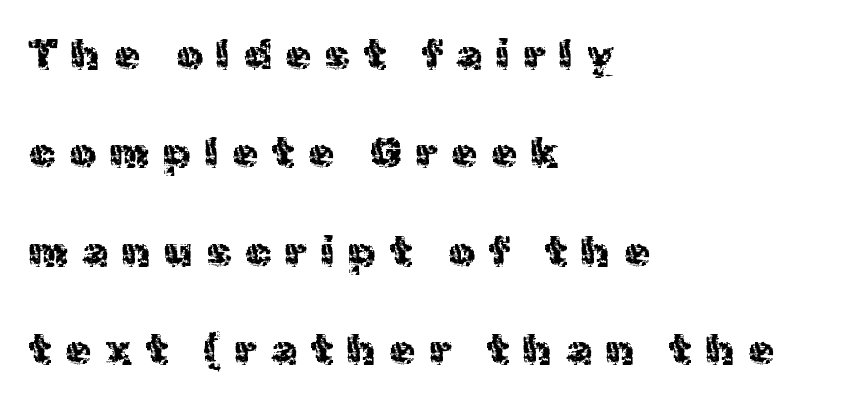
The image shows 42 px regular-weight sans-serif type, upright; set left-aligned, loose line spacing (2.34x), unusually wide letter spacing (+0.33 em), not underlined; a medium x-height.
